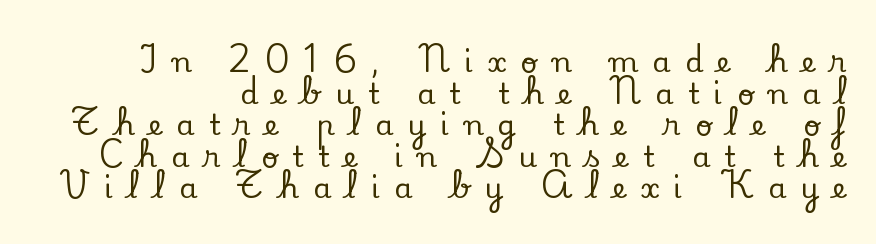
The letters advance in unequal steps, a hallmark of proportional type. The letters are spread apart with noticeably loose tracking. A typesetter would label this face a serif. The lettering holds an erect, upright posture throughout. Bare-footed words on every line. Quick note: interline space is minimal.
